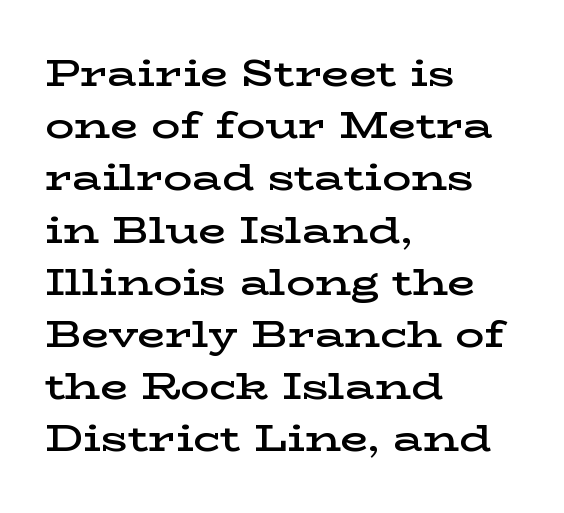
{"serif": "yes", "italic": "no", "bold": "semi", "weight": "semibold", "width": "wide", "stroke_contrast": "low", "x_height": "medium", "monospaced": "no", "underline": "no", "align": "left", "line_spacing": "normal", "line_spacing_ratio": 1.45, "letter_spacing": "normal", "letter_spacing_em": 0.0, "glyph_px": 36}
